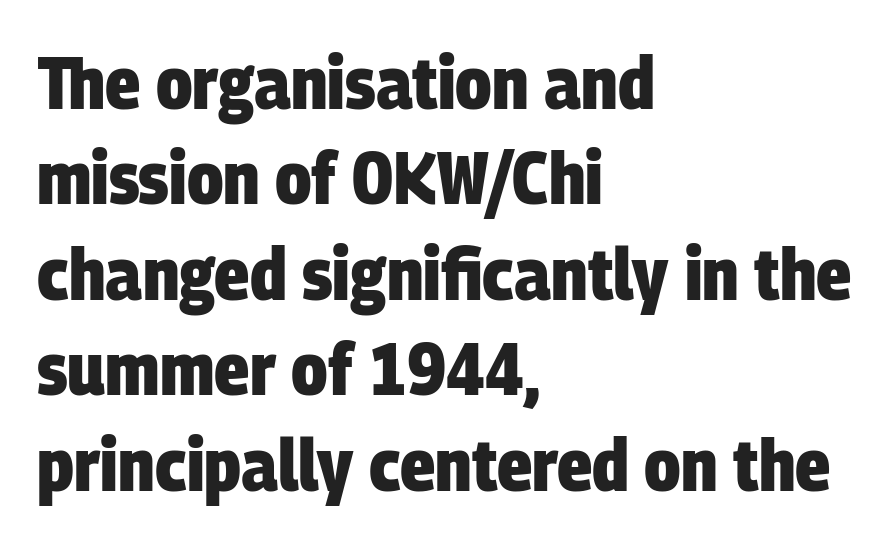
Q: Is the text bold? A: Yes.
Q: Is the typeface a serif or a sans-serif typeface? A: Sans-serif.
Q: Is the text underlined? A: No.
Q: How is the paragraph aligned? A: Left-aligned.
Q: Is the spacing between letters normal or unusually wide? A: Normal.
Q: Is the spacing between lines tight, normal or loose? A: Normal.
Q: Width (condensed, normal, or wide)? A: Condensed.
Q: Stroke contrast? A: Low.
Q: x-height? A: Large.
Q: Monospaced? A: No.
